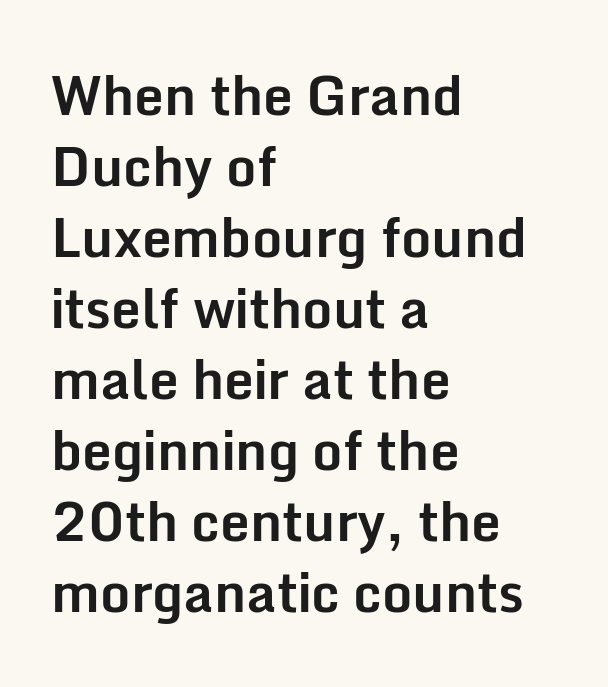
Horizontal alignment here is leftward, the default for most running prose. Every stem runs plumb, perpendicular to the baseline. As a designer I'd log this as weight 700, bold. Unlike a traditional serif, this face leaves its strokes unadorned. Proportional: the letters do not fall into vertical columns.
